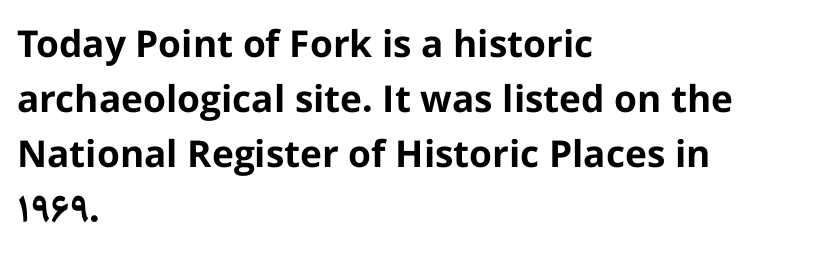
Is this a fixed-width face? No — the glyphs have proportional, varying widths. Plenty of ink on the page — the face is bold. The rendering keeps characters at their native spacing. The passage is arranged the way most books set body copy — flush left. The specimen omits any rule beneath the text block's lines. Notice how the stems are strictly vertical — no italics here.
